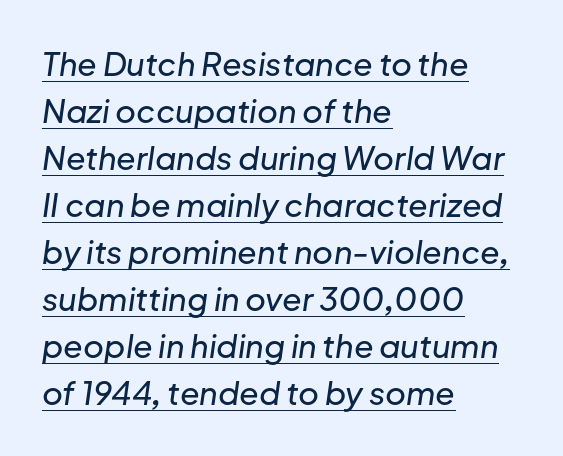
{"italic": "yes", "lean": "right", "slant_degrees": 8, "width": "normal", "stroke_contrast": "low", "x_height": "medium", "monospaced": "no", "underline": "yes", "align": "left", "line_spacing": "normal", "line_spacing_ratio": 1.47, "letter_spacing": "normal", "letter_spacing_em": 0.0, "glyph_px": 32}
